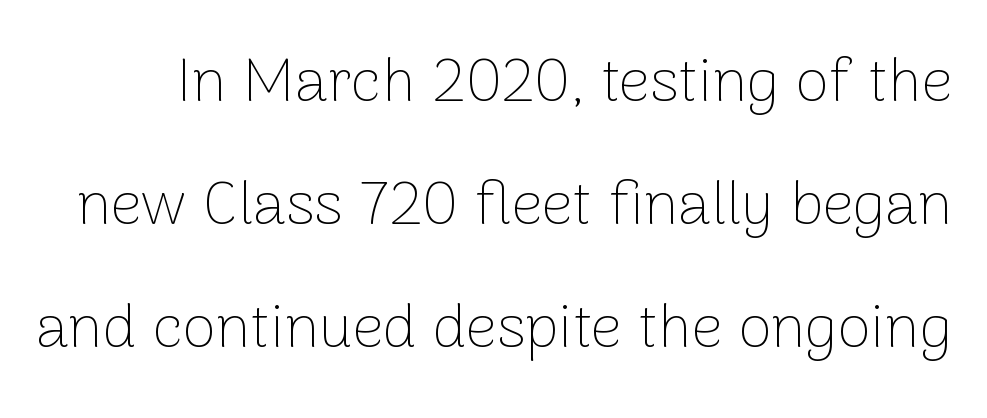
{"serif": "no", "italic": "no", "bold": "no", "weight": "thin", "width": "normal", "stroke_contrast": "low", "x_height": "medium", "monospaced": "no", "underline": "no", "line_spacing": "loose", "line_spacing_ratio": 2.02, "letter_spacing": "normal", "letter_spacing_em": 0.0, "glyph_px": 61}
